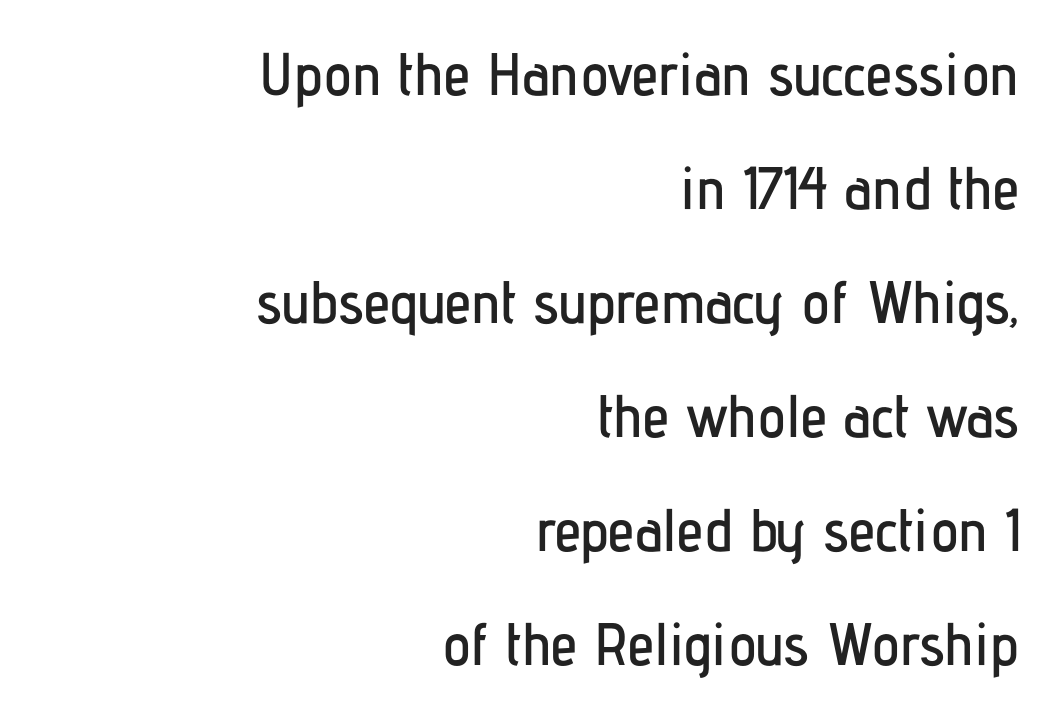
{"serif": "no", "italic": "no", "width": "condensed", "stroke_contrast": "low", "x_height": "medium", "monospaced": "no", "underline": "no", "align": "right", "line_spacing": "loose", "line_spacing_ratio": 1.9, "letter_spacing": "normal", "letter_spacing_em": 0.0, "glyph_px": 60}
